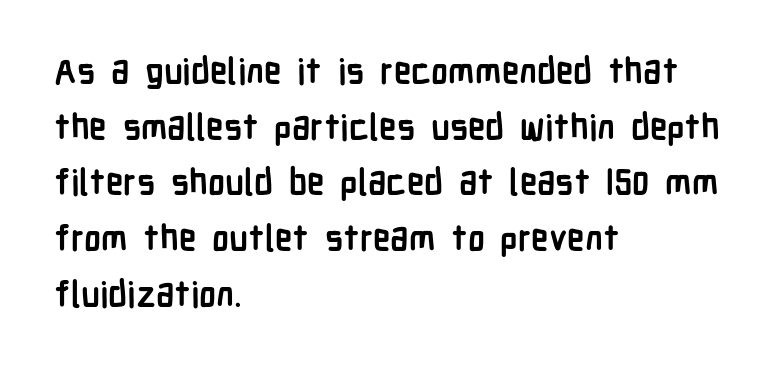
The image shows 35 px semibold, condensed sans-serif type, upright; set left-aligned, normal line spacing (1.59x), normal letter spacing, not underlined; low stroke contrast and a medium x-height.
